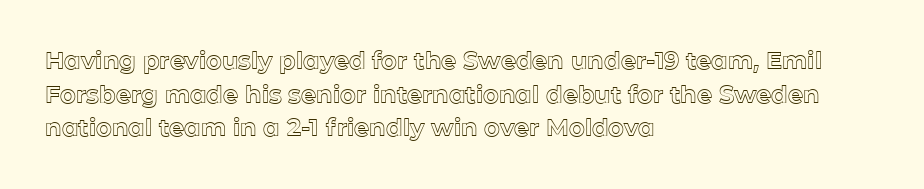
Leading matches the norm, producing a regular column. Every stem runs plumb, perpendicular to the baseline. Underline: absent. In CSS terms this would be text-align: left. Here the glyphs are tracked normally, forming tight word shapes.
